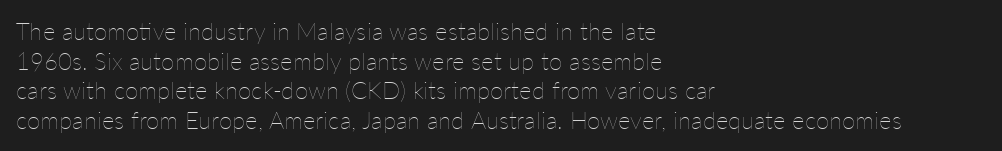
{"italic": "no", "bold": "no", "underline": "no", "align": "left", "line_spacing_ratio": 1.23, "letter_spacing": "normal", "letter_spacing_em": 0.0, "glyph_px": 24}
